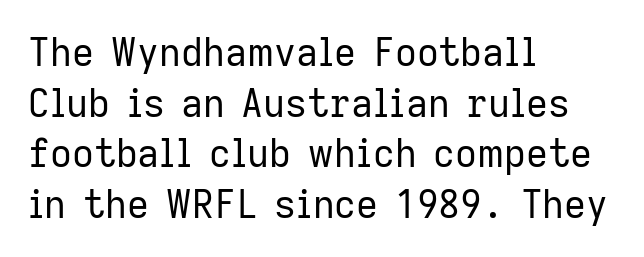
The image shows 38 px regular-weight sans-serif type, upright; set left-aligned, normal line spacing (1.33x), normal letter spacing, not underlined; low stroke contrast and a medium x-height.
